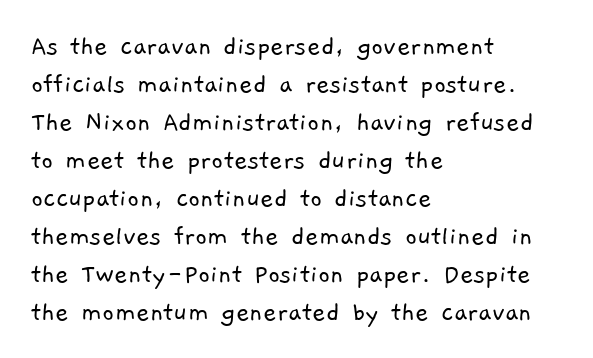
{"serif": "no", "bold": "no", "weight": "light", "width": "normal", "stroke_contrast": "low", "x_height": "medium", "monospaced": "no", "underline": "no", "align": "left", "line_spacing": "normal", "line_spacing_ratio": 1.31, "letter_spacing": "normal", "letter_spacing_em": 0.0, "glyph_px": 29}
